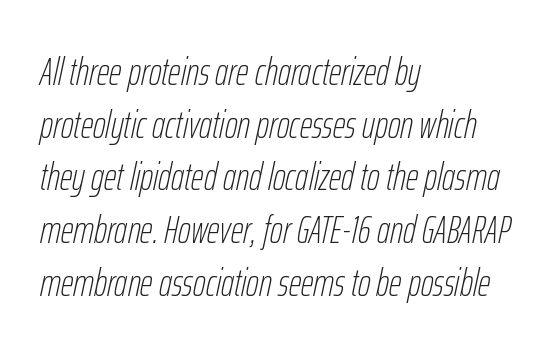
The cut favours lightness, reaching ordinary text weight at its darkest. The block of text has a typical density, with ordinary space between rows. The paragraph shown leans on its left margin. Is the letter spacing exaggerated? No — it looks like the ordinary default. The space directly below the letters is spotless.
